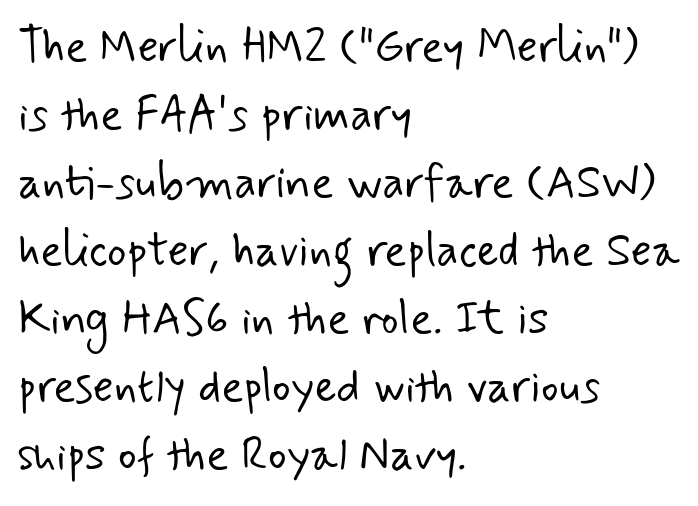
{"serif": "no", "bold": "no", "weight": "light", "width": "normal", "stroke_contrast": "low", "x_height": "small", "monospaced": "no", "underline": "no", "align": "left", "line_spacing": "normal", "line_spacing_ratio": 1.48, "letter_spacing": "normal", "letter_spacing_em": 0.0, "glyph_px": 46}
